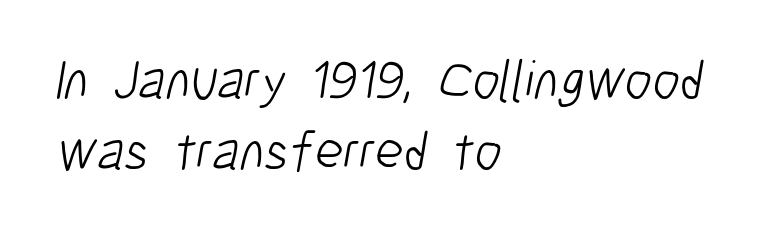
The image shows 55 px light, condensed sans-serif type; set left-aligned, normal line spacing (1.3x), normal letter spacing, not underlined; low stroke contrast and a medium x-height.
